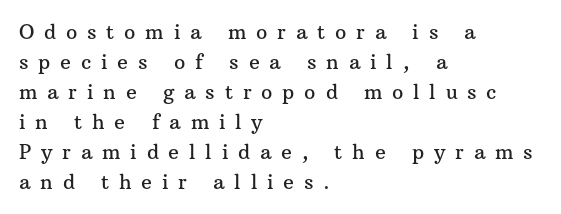
The image shows 20 px text type, upright; set left-aligned, normal line spacing (1.5x), unusually wide letter spacing (+0.49 em), not underlined.
